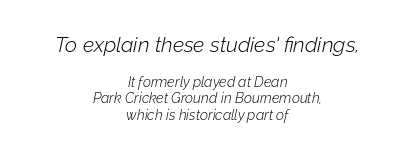
Q: Is the text bold? A: No.
Q: Is the text italic (slanted)? A: Yes, it leans right by about 12 degrees.
Q: Is the text underlined? A: No.
Q: How is the paragraph aligned? A: Centered.
Q: Is the spacing between letters normal or unusually wide? A: Normal.
Q: Which block of text is set in a larger size, the first (top) or the second (bottom)? A: The first (top) one.
